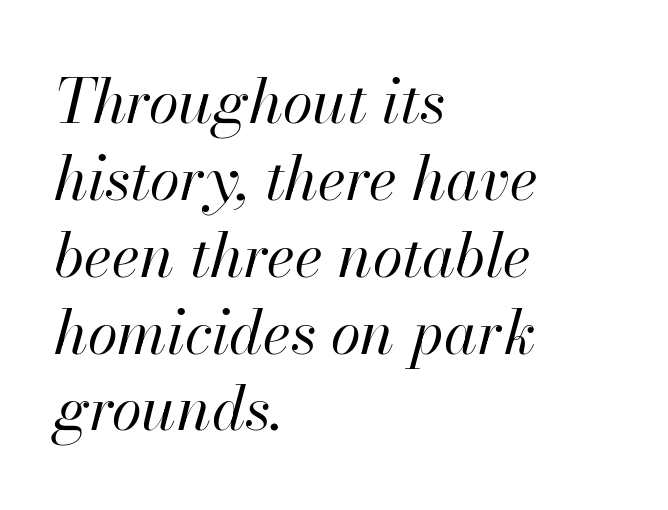
{"italic": "yes", "lean": "right", "slant_degrees": 13, "bold": "no", "weight": "regular", "width": "normal", "stroke_contrast": "high", "x_height": "small", "monospaced": "no", "underline": "no", "align": "left", "line_spacing": "normal", "line_spacing_ratio": 1.26, "letter_spacing": "normal", "letter_spacing_em": 0.0, "glyph_px": 61}
